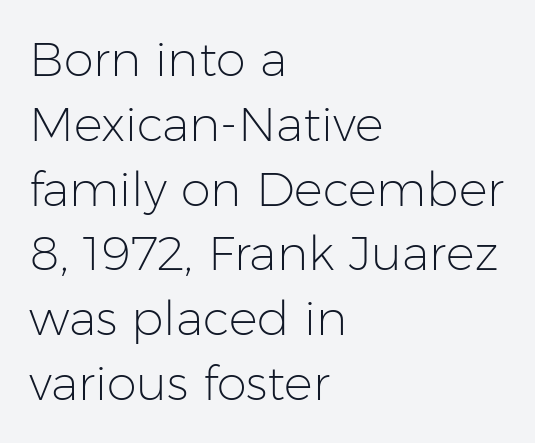
The image shows 48 px light sans-serif type, upright; set left-aligned, normal line spacing (1.35x), normal letter spacing, not underlined; low stroke contrast and a medium x-height.
